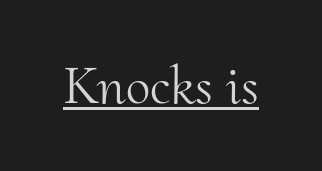
{"serif": "yes", "italic": "no", "bold": "no", "weight": "light", "width": "normal", "stroke_contrast": "medium", "x_height": "small", "monospaced": "no", "underline": "yes", "letter_spacing": "normal", "letter_spacing_em": 0.0, "glyph_px": 56}
